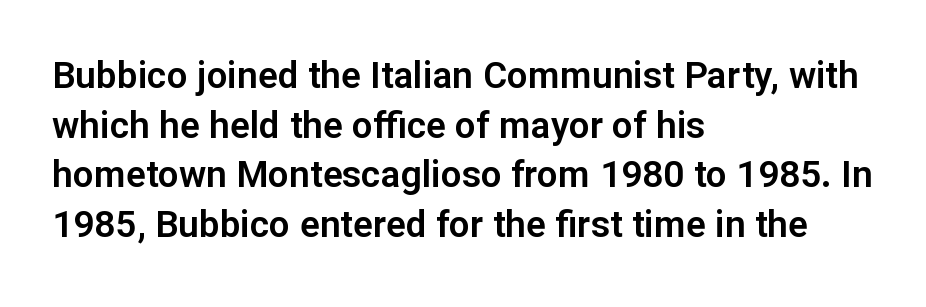
The image shows 37 px sans-serif type, upright; set left-aligned, normal line spacing (1.34x), normal letter spacing, not underlined; low stroke contrast and a medium x-height.
